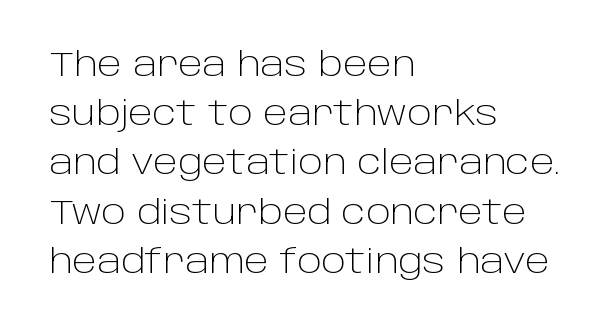
Q: Is the text bold? A: No.
Q: Is the text italic (slanted)? A: No, it is upright.
Q: Is the typeface a serif or a sans-serif typeface? A: Sans-serif.
Q: Is the text underlined? A: No.
Q: How is the paragraph aligned? A: Left-aligned.
Q: Is the spacing between letters normal or unusually wide? A: Normal.
Q: Is the spacing between lines tight, normal or loose? A: Normal.
Q: Width (condensed, normal, or wide)? A: Normal.
Q: Stroke contrast? A: Low.
Q: x-height? A: Large.
Q: Monospaced? A: No.
